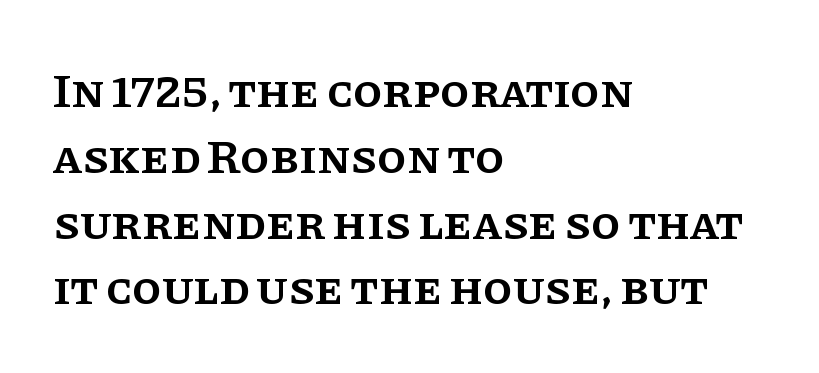
{"serif": "yes", "italic": "no", "bold": "semi", "weight": "semibold", "width": "normal", "stroke_contrast": "low", "x_height": "large", "monospaced": "no", "underline": "no", "align": "left", "line_spacing": "normal", "line_spacing_ratio": 1.37, "letter_spacing": "normal", "letter_spacing_em": 0.0, "glyph_px": 48}
